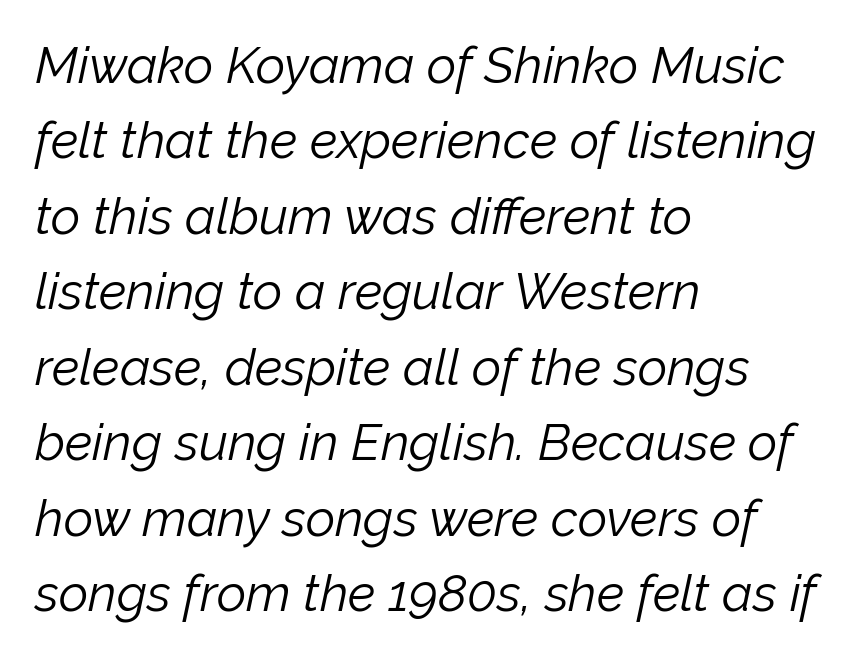
The image shows 51 px light type, italic (leaning right); set left-aligned, normal line spacing (1.48x), normal letter spacing, not underlined; low stroke contrast and a medium x-height.
